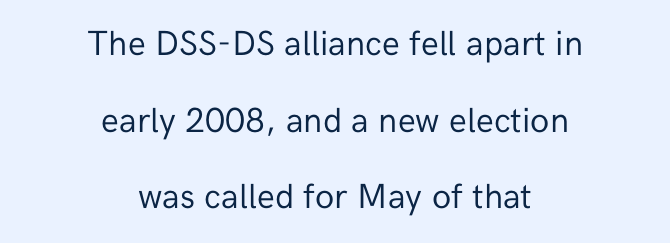
The lettering holds an erect, upright posture throughout. This rendering features lettering with no underline. Varying glyph widths throughout — classic text-font behaviour. Airy leading.
